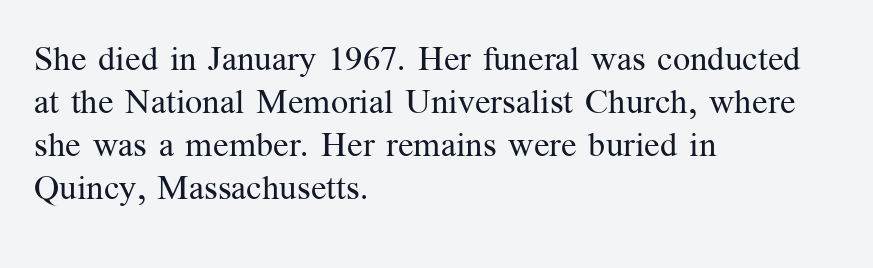
The image shows 34 px regular-weight serif type, upright; set left-aligned, normal line spacing (1.26x), normal letter spacing, not underlined; medium stroke contrast and a medium x-height.
